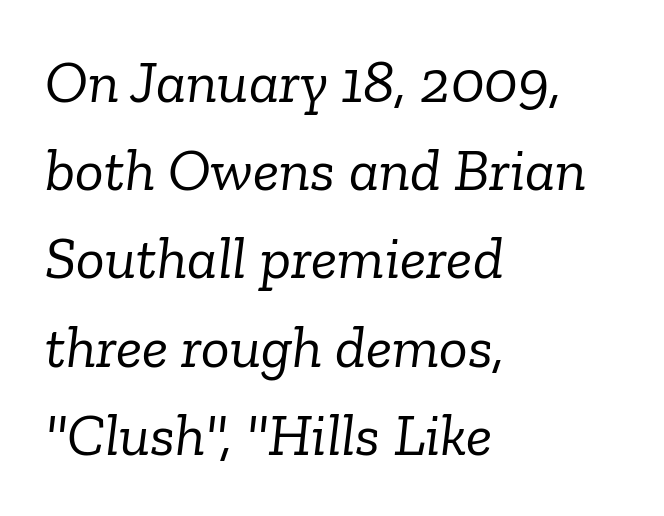
Q: Is the text bold? A: No.
Q: Is the text italic (slanted)? A: Yes, it leans right by about 6 degrees.
Q: Is the typeface a serif or a sans-serif typeface? A: Serif.
Q: Is the text underlined? A: No.
Q: How is the paragraph aligned? A: Left-aligned.
Q: Is the spacing between letters normal or unusually wide? A: Normal.
Q: Is the spacing between lines tight, normal or loose? A: Normal.
Q: Width (condensed, normal, or wide)? A: Normal.
Q: Stroke contrast? A: Low.
Q: x-height? A: Medium.
Q: Monospaced? A: No.
